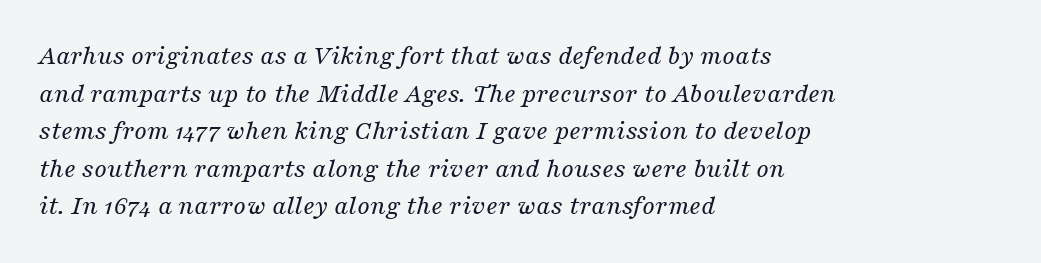
{"serif": "yes", "italic": "yes", "lean": "right", "slant_degrees": 16, "bold": "no", "weight": "regular", "width": "normal", "stroke_contrast": "medium", "x_height": "medium", "monospaced": "no", "underline": "no", "align": "left", "line_spacing": "normal", "line_spacing_ratio": 1.34, "letter_spacing": "normal", "letter_spacing_em": 0.0, "glyph_px": 28}
